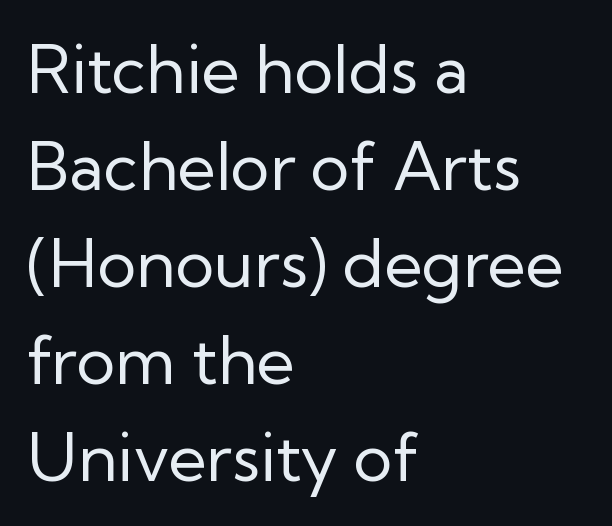
The image shows 66 px regular-weight sans-serif type, upright; set left-aligned, normal line spacing (1.47x), normal letter spacing, not underlined; low stroke contrast and a medium x-height.
